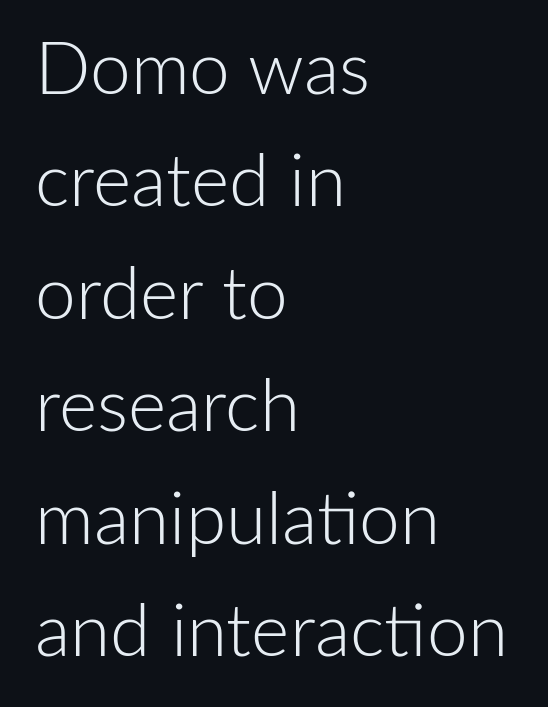
The image shows 73 px light sans-serif type, upright; set left-aligned, normal line spacing (1.54x), normal letter spacing, not underlined; low stroke contrast and a medium x-height.
